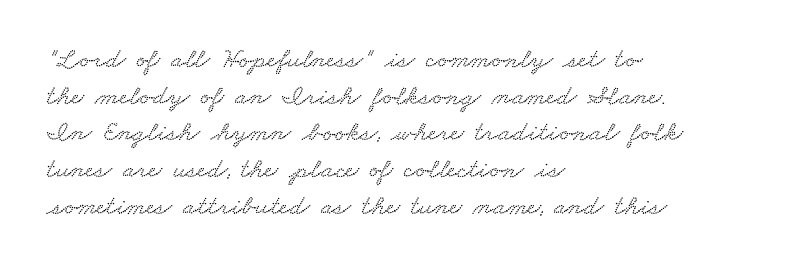
The image shows 28 px wide type; set left-aligned, normal line spacing (1.31x), normal letter spacing, not underlined; low stroke contrast and a small x-height.
